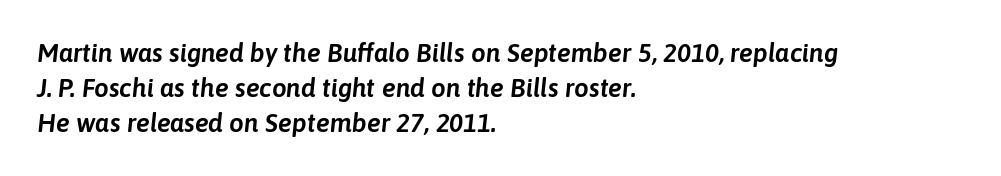
Quick note: underline off. Spacing between characters is what you'd get straight out of the box. Whoever set this chose a conventional vertical rhythm. Rendered with sloped, italic letterforms. In CSS terms this would be text-align: left.
